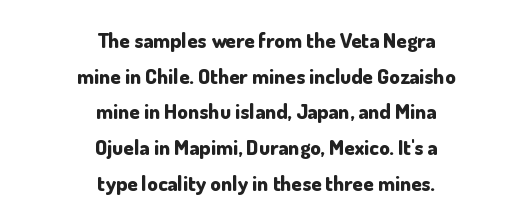
The image shows 21 px bold type, upright; set centered, normal line spacing (1.7x), normal letter spacing, not underlined.
